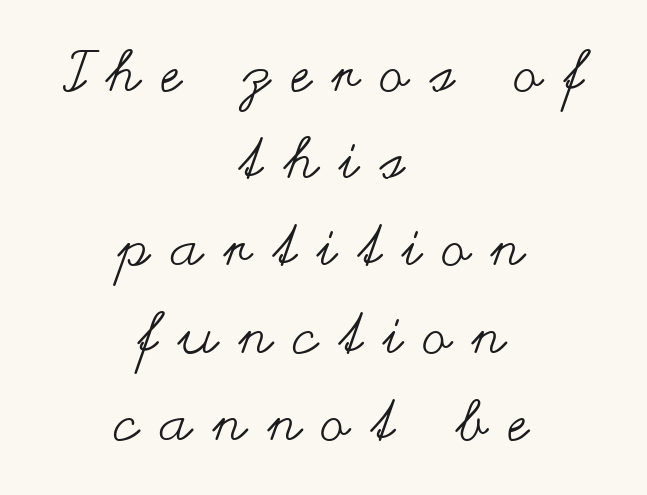
{"bold": "no", "weight": "regular", "width": "wide", "stroke_contrast": "medium", "x_height": "small", "monospaced": "no", "underline": "no", "align": "center", "line_spacing": "normal", "line_spacing_ratio": 1.53, "letter_spacing": "wide", "letter_spacing_em": 0.38, "glyph_px": 57}
